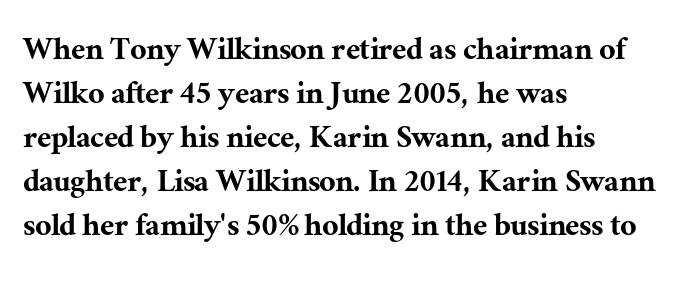
{"serif": "yes", "italic": "no", "width": "normal", "stroke_contrast": "medium", "x_height": "medium", "monospaced": "no", "underline": "no", "align": "left", "line_spacing_ratio": 1.22, "letter_spacing": "normal", "letter_spacing_em": 0.0, "glyph_px": 36}
